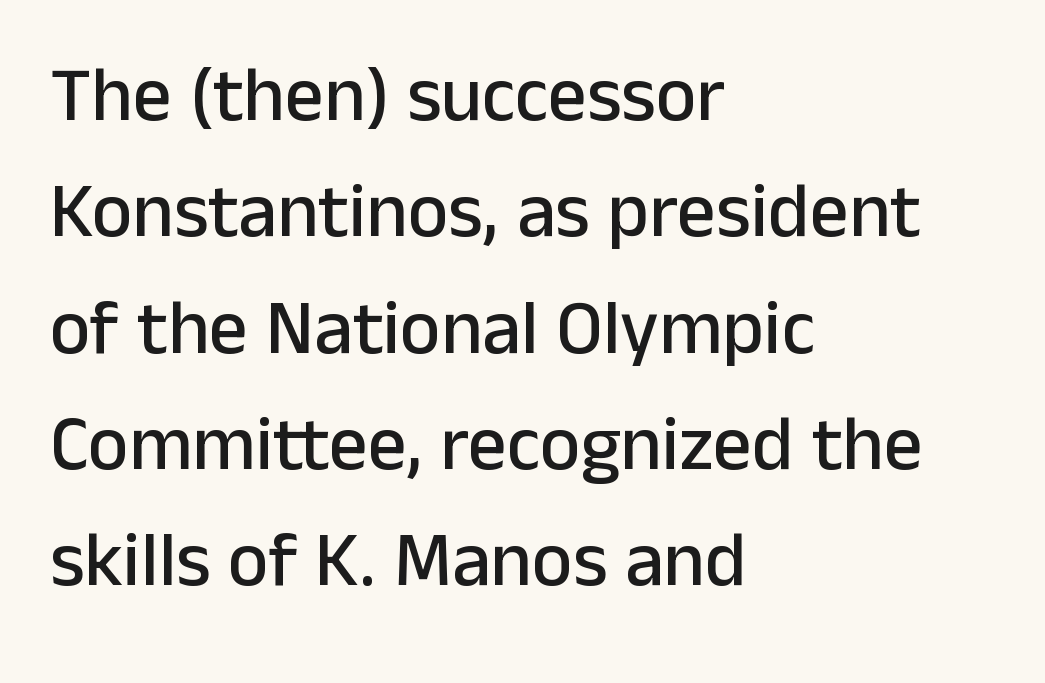
{"serif": "no", "italic": "no", "width": "normal", "stroke_contrast": "low", "x_height": "medium", "monospaced": "no", "underline": "no", "align": "left", "line_spacing": "normal", "line_spacing_ratio": 1.51, "letter_spacing": "normal", "letter_spacing_em": 0.0, "glyph_px": 77}
